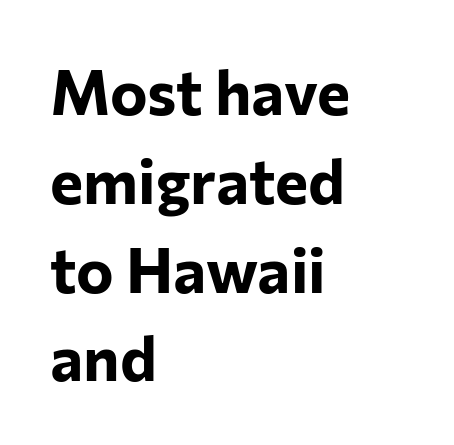
If you drew a line through each stem, it would be perfectly vertical. Layout note: lines flush left. Look at the tracking — it's just the regular setting, nothing added. Here the designer chose a conventional face with non-uniform glyph widths.
